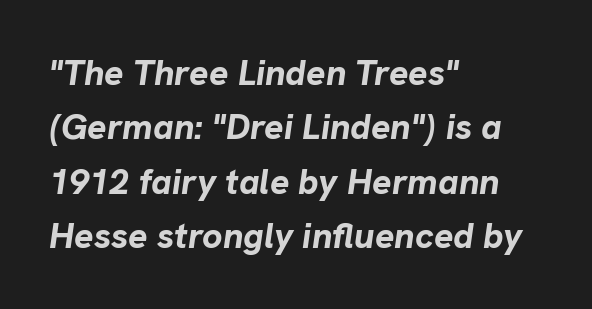
Q: Is the text bold? A: Yes.
Q: Is the text italic (slanted)? A: Yes, it leans right by about 8 degrees.
Q: Is the text underlined? A: No.
Q: How is the paragraph aligned? A: Left-aligned.
Q: Is the spacing between letters normal or unusually wide? A: Normal.
Q: Is the spacing between lines tight, normal or loose? A: Normal.
Q: Width (condensed, normal, or wide)? A: Normal.
Q: Stroke contrast? A: Low.
Q: x-height? A: Medium.
Q: Monospaced? A: No.
